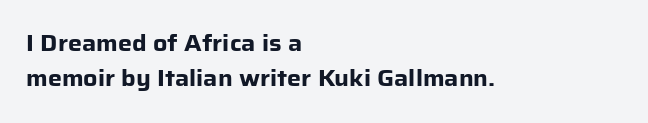
In terms of leading, this rendering sits right in the middle. Standard letterfit; no display-style spreading of the glyphs. These words are printed bold, with thick strokes throughout. Where is the straight margin? On the left. This is the regular roman posture of the typeface. The string is rendered with underlining switched off.
